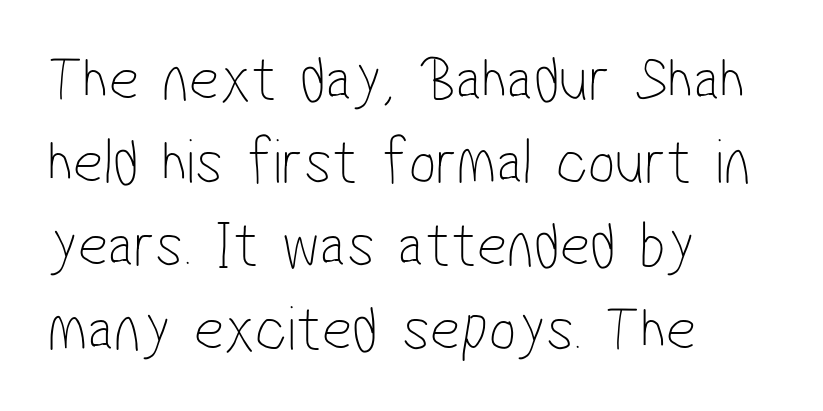
The image shows 65 px thin, condensed sans-serif type; set left-aligned, normal line spacing (1.28x), normal letter spacing, not underlined; low stroke contrast and a medium x-height.
